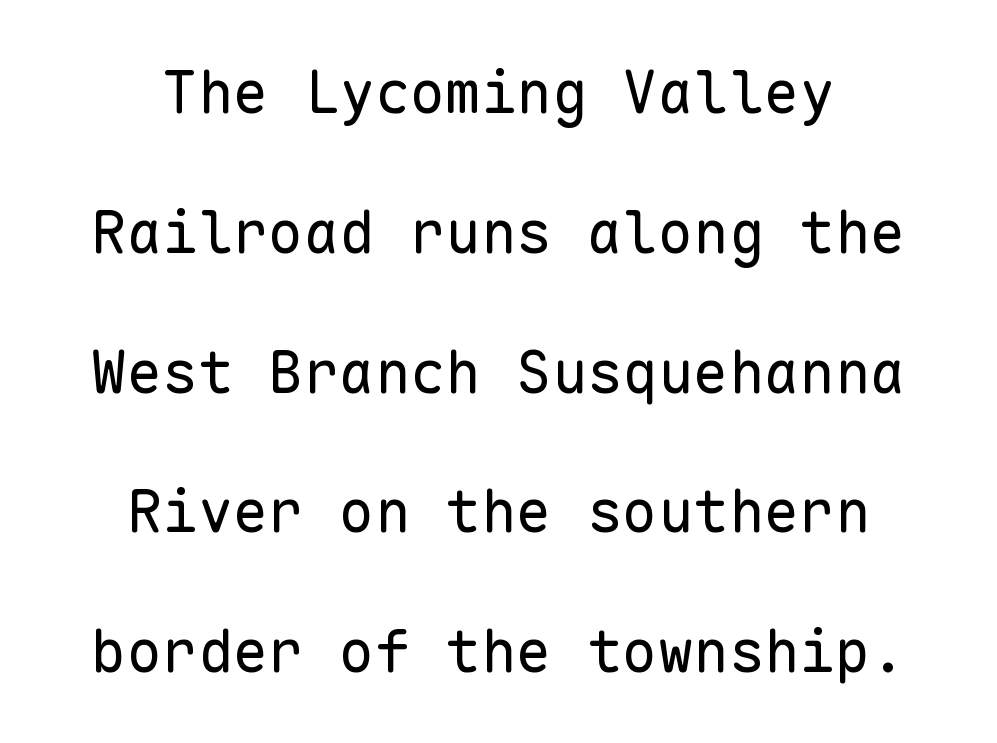
{"serif": "no", "italic": "no", "bold": "no", "weight": "regular", "width": "normal", "stroke_contrast": "low", "x_height": "medium", "monospaced": "yes", "underline": "no", "align": "center", "line_spacing": "loose", "line_spacing_ratio": 2.37, "letter_spacing": "normal", "letter_spacing_em": 0.0, "glyph_px": 59}
